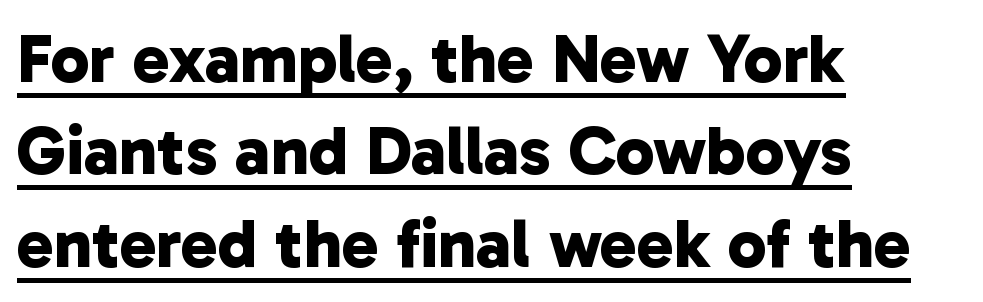
The image shows 69 px bold sans-serif type; set left-aligned, normal line spacing (1.34x), normal letter spacing, underlined; low stroke contrast and a medium x-height.
